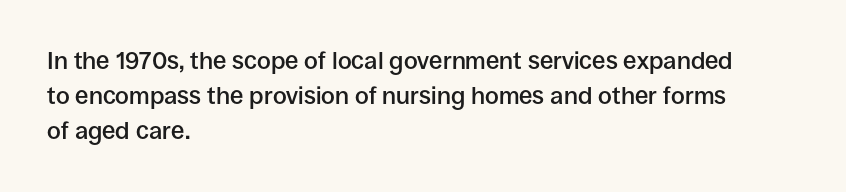
{"italic": "no", "bold": "semi", "underline": "no", "align": "left", "line_spacing": "normal", "line_spacing_ratio": 1.45, "letter_spacing": "normal", "letter_spacing_em": 0.0, "glyph_px": 24}
